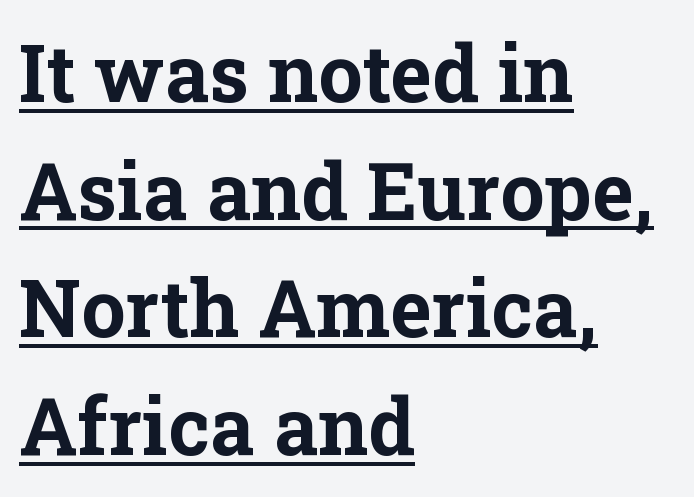
{"serif": "yes", "italic": "no", "bold": "yes", "weight": "bold", "width": "normal", "stroke_contrast": "low", "x_height": "medium", "monospaced": "no", "underline": "yes", "align": "left", "line_spacing": "normal", "line_spacing_ratio": 1.49, "letter_spacing": "normal", "letter_spacing_em": 0.0, "glyph_px": 79}
